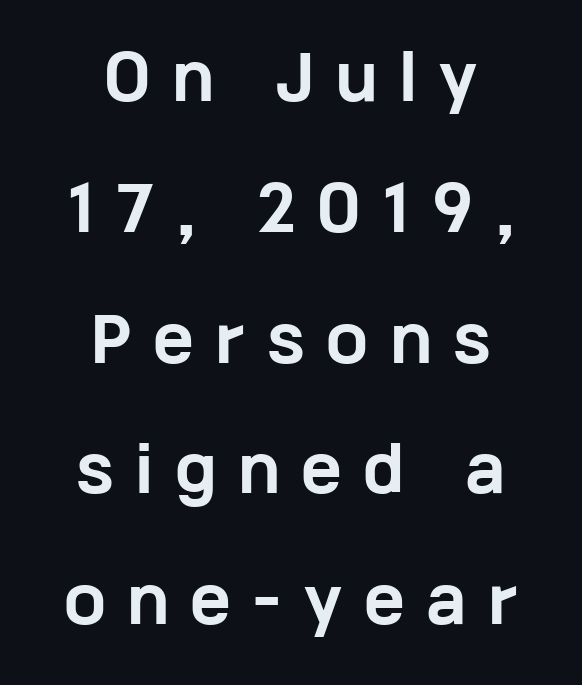
Q: Is the text bold? A: Yes.
Q: Is the text italic (slanted)? A: No, it is upright.
Q: Is the typeface a serif or a sans-serif typeface? A: Sans-serif.
Q: Is the text underlined? A: No.
Q: How is the paragraph aligned? A: Centered.
Q: Is the spacing between letters normal or unusually wide? A: Unusually wide.
Q: Is the spacing between lines tight, normal or loose? A: Loose.
Q: Width (condensed, normal, or wide)? A: Wide.
Q: Stroke contrast? A: Low.
Q: x-height? A: Medium.
Q: Monospaced? A: No.
